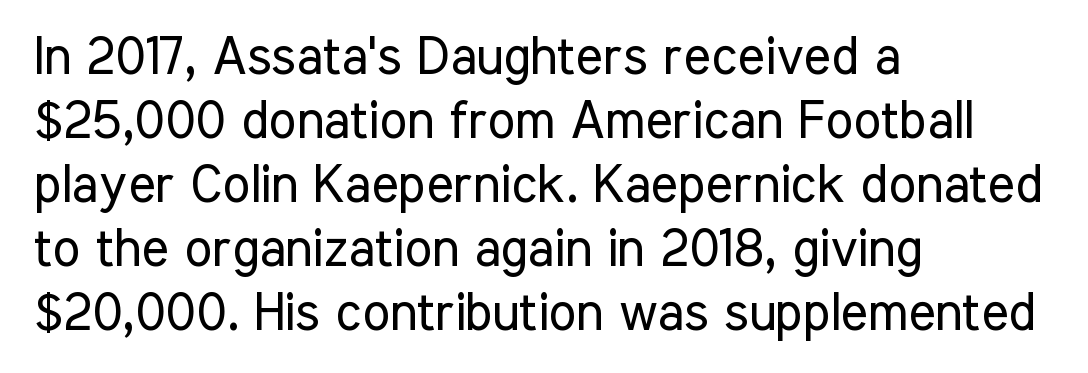
{"serif": "no", "italic": "no", "bold": "no", "weight": "regular", "width": "condensed", "stroke_contrast": "low", "x_height": "medium", "monospaced": "no", "underline": "no", "align": "left", "line_spacing_ratio": 1.23, "letter_spacing": "normal", "letter_spacing_em": 0.0, "glyph_px": 52}
